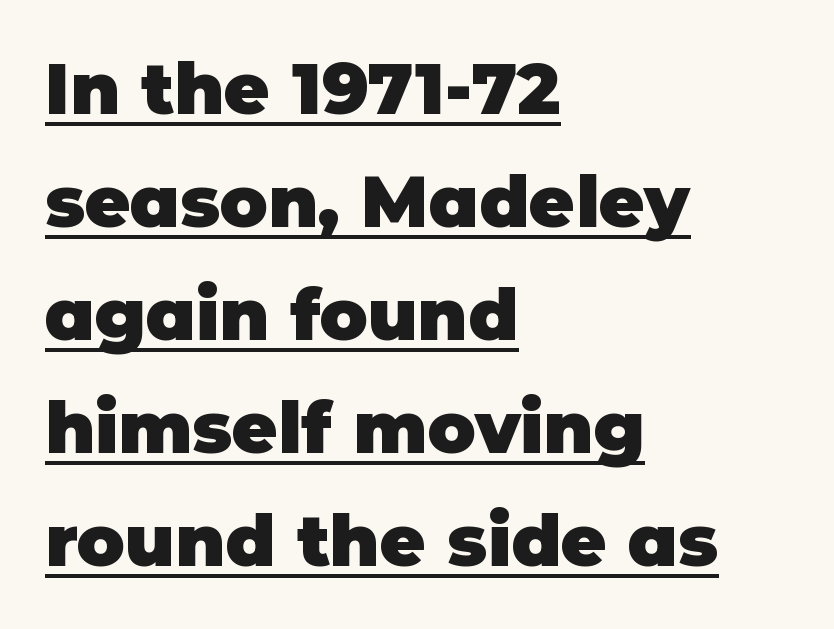
{"serif": "no", "italic": "no", "bold": "yes", "weight": "heavy", "width": "normal", "stroke_contrast": "low", "x_height": "large", "monospaced": "no", "underline": "yes", "align": "left", "line_spacing": "normal", "line_spacing_ratio": 1.59, "letter_spacing": "normal", "letter_spacing_em": 0.0, "glyph_px": 71}
